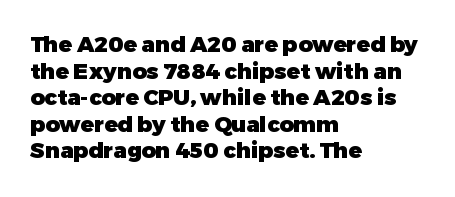
Q: Is the text bold? A: Yes.
Q: Is the text italic (slanted)? A: No, it is upright.
Q: Is the text underlined? A: No.
Q: How is the paragraph aligned? A: Left-aligned.
Q: Is the spacing between letters normal or unusually wide? A: Normal.
